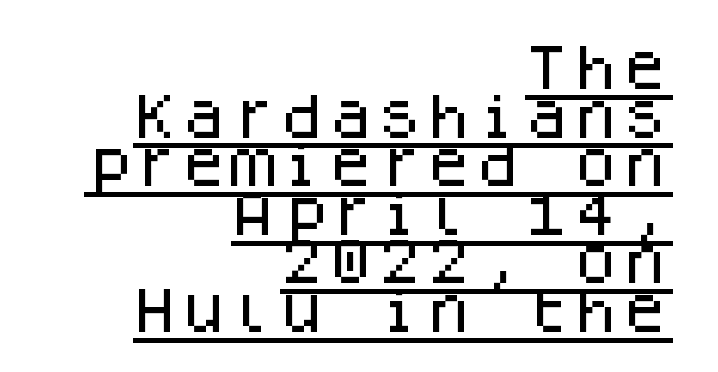
No extra tracking has been applied to these lines. These lines were composed using upright roman letters. Looks like terminal output: every glyph gets an equal slot. Vertical spacing — tight. The letters carry no serifs — their stems end cleanly without finishing strokes.
